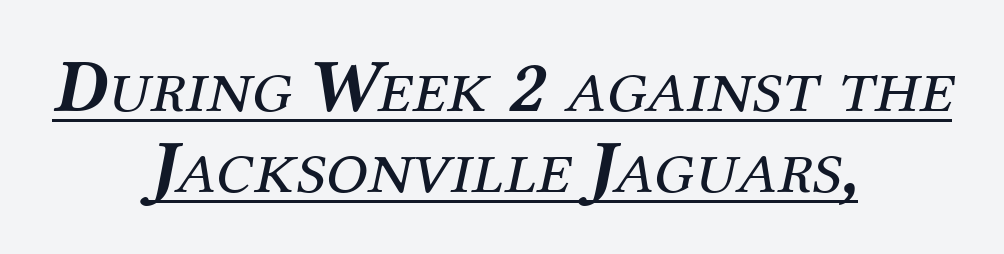
The image shows 76 px regular-weight serif type, italic (leaning right); set centered, tight line spacing (1.06x), normal letter spacing, underlined; medium stroke contrast and a medium x-height.
